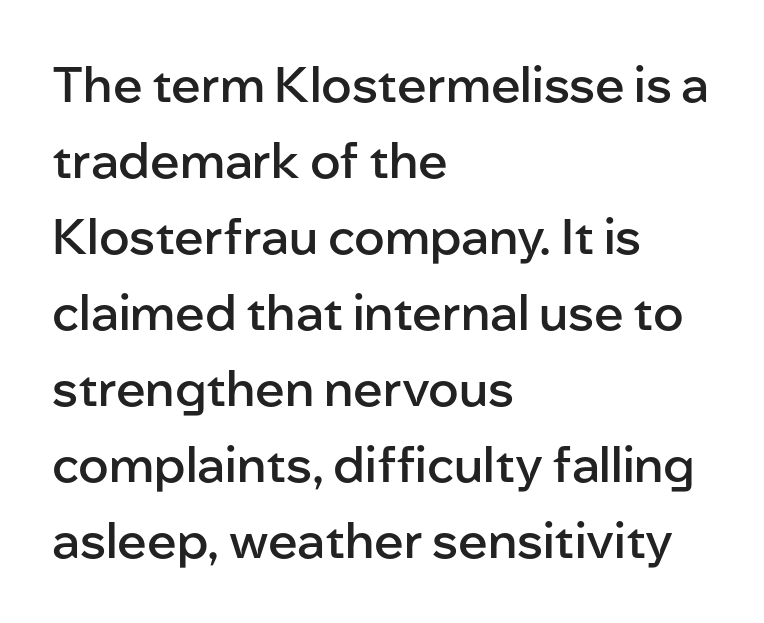
The image shows 49 px semibold sans-serif type, upright; set left-aligned, normal line spacing (1.55x), normal letter spacing, not underlined; low stroke contrast and a medium x-height.
